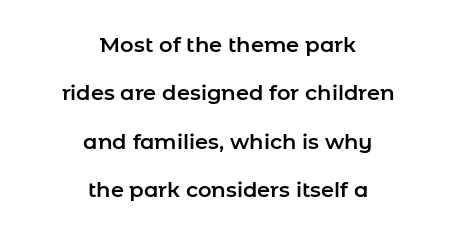
Q: Is the text italic (slanted)? A: No, it is upright.
Q: Is the text underlined? A: No.
Q: How is the paragraph aligned? A: Centered.
Q: Is the spacing between letters normal or unusually wide? A: Normal.
Q: Is the spacing between lines tight, normal or loose? A: Loose.
